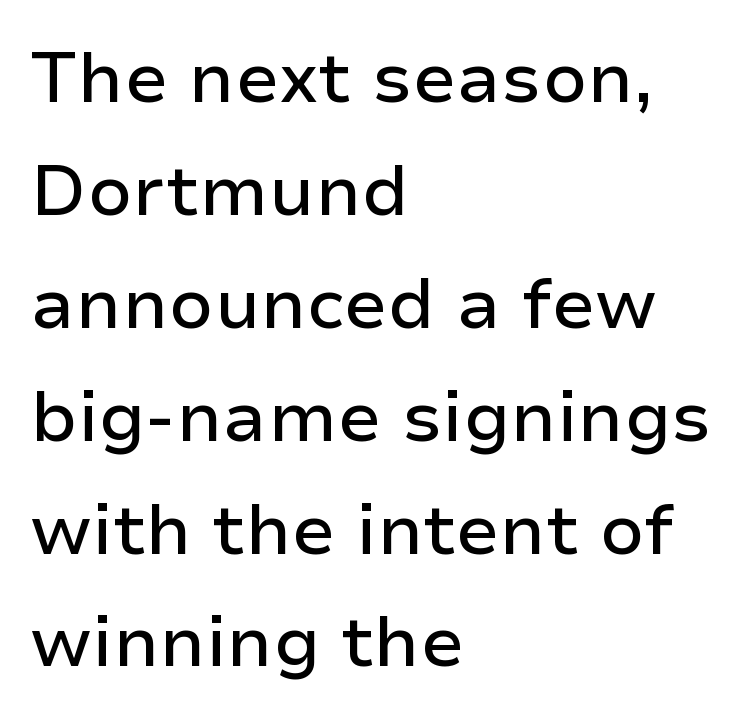
{"serif": "no", "italic": "no", "width": "normal", "stroke_contrast": "low", "x_height": "medium", "monospaced": "no", "underline": "no", "align": "left", "line_spacing": "normal", "line_spacing_ratio": 1.59, "letter_spacing": "normal", "letter_spacing_em": 0.0, "glyph_px": 71}
